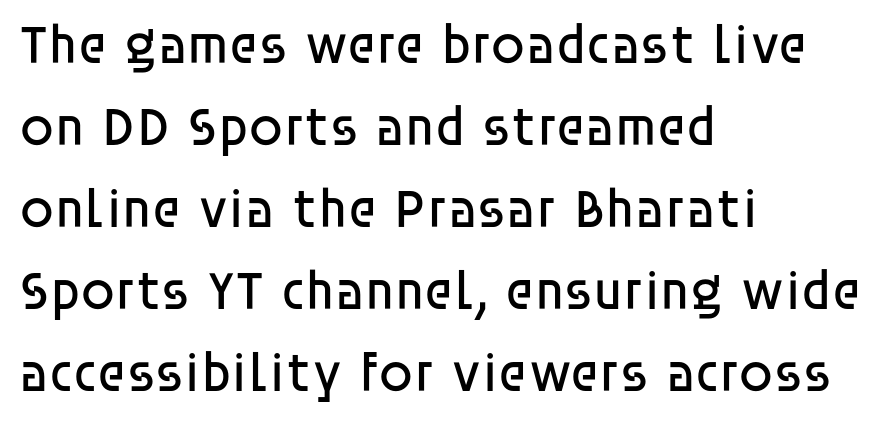
The face looks like a standard text weight, possibly lighter. Note the varied advance widths — an 'i' is clearly narrower than an 'm'. Each line starts at the same left margin while the right side varies. Posture: upright roman. Letterform terminals end flat and unadorned throughout the passage. How are the letters spaced? Ordinarily, with no added tracking.
